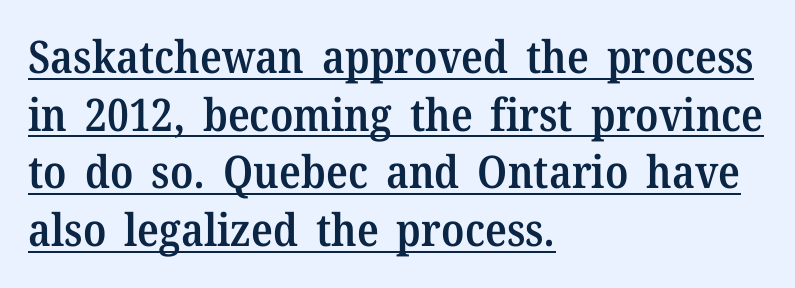
{"serif": "yes", "italic": "no", "bold": "semi", "weight": "semibold", "width": "normal", "stroke_contrast": "medium", "x_height": "medium", "monospaced": "no", "underline": "yes", "align": "left", "line_spacing": "normal", "line_spacing_ratio": 1.28, "letter_spacing": "normal", "letter_spacing_em": 0.0, "glyph_px": 45}
